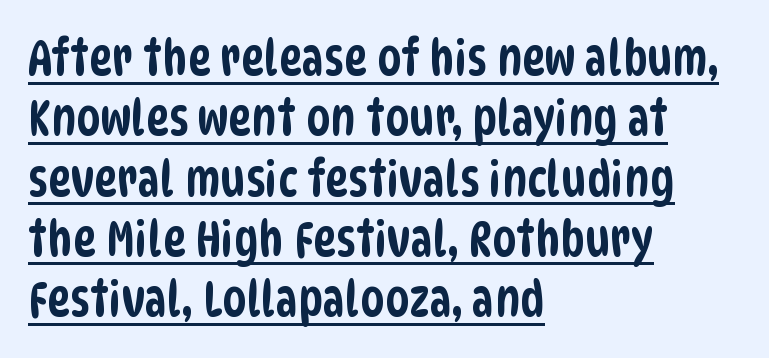
Q: Is the typeface a serif or a sans-serif typeface? A: Sans-serif.
Q: Is the text underlined? A: Yes.
Q: How is the paragraph aligned? A: Left-aligned.
Q: Is the spacing between letters normal or unusually wide? A: Normal.
Q: Width (condensed, normal, or wide)? A: Condensed.
Q: Stroke contrast? A: Low.
Q: x-height? A: Large.
Q: Monospaced? A: No.
